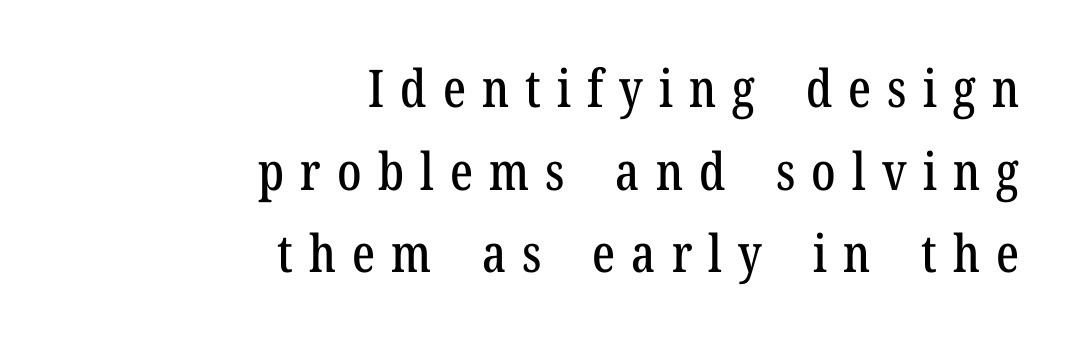
The image shows 52 px condensed serif type, upright; set right-aligned, normal line spacing (1.59x), unusually wide letter spacing (+0.31 em), not underlined; low stroke contrast and a medium x-height.
